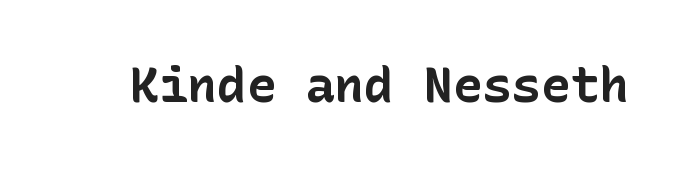
These words are printed bold, with thick strokes throughout. The specimen reads as upright at a glance. Compared with typical body copy, the letter spacing here is the same. Nope, no serifs anywhere on these letters. Descenders are the only things crossing below the line.
